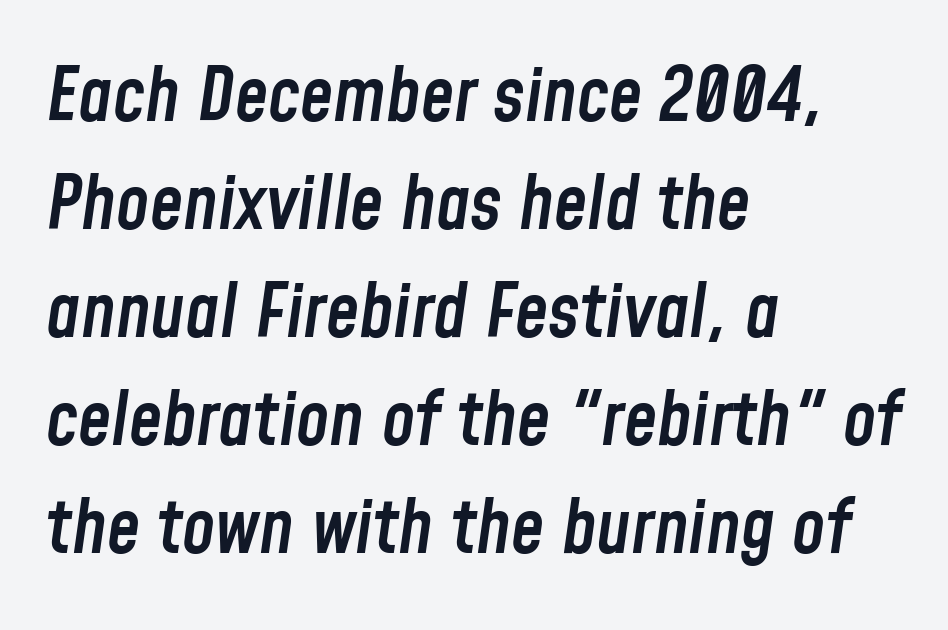
{"italic": "yes", "lean": "right", "slant_degrees": 8, "bold": "semi", "weight": "semibold", "width": "condensed", "stroke_contrast": "low", "x_height": "medium", "monospaced": "no", "underline": "no", "align": "left", "line_spacing": "normal", "line_spacing_ratio": 1.44, "letter_spacing": "normal", "letter_spacing_em": 0.0, "glyph_px": 75}
